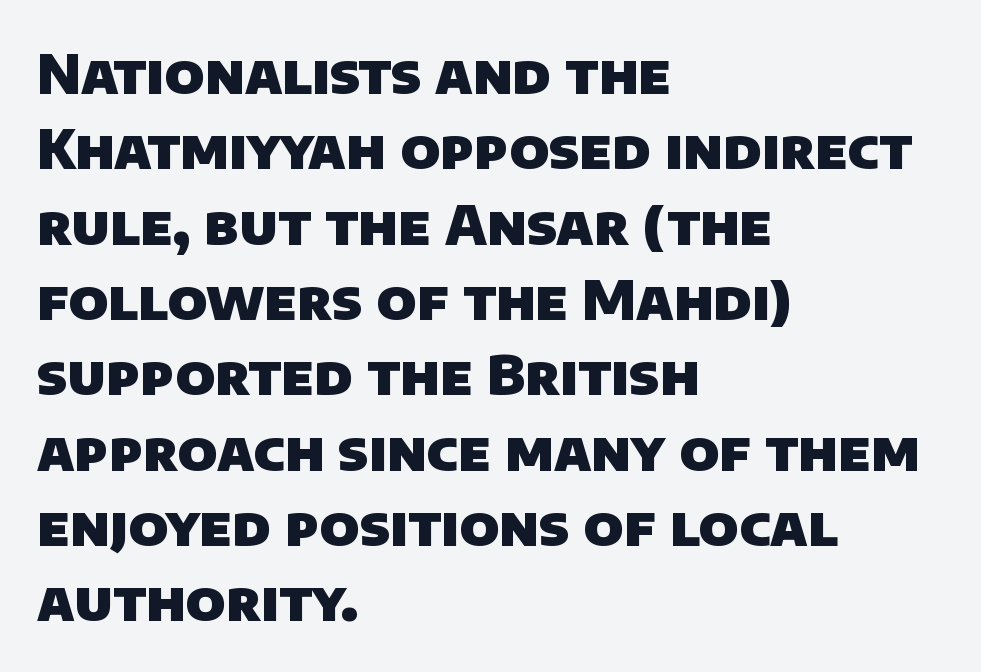
What kind of face is this? One without serifs — a sans. Nobody touched the tracking dial on this one. Thick stems and heavy bowls — unmistakably bold. The specimen omits any rule beneath the text block's lines. Horizontal bands of white between lines are of average thickness. Looks like regular typesetting: each glyph gets only the width it needs.
